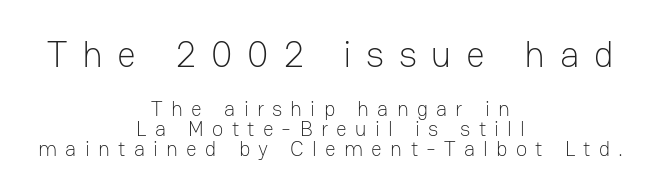
Vertical strokes here are truly vertical. Looks like regular typesetting: each glyph gets only the width it needs. The setting favours the middle, as headings and verse often do. You get the large type first, then a drop to smaller type. Nobody drew a line under any word here.
